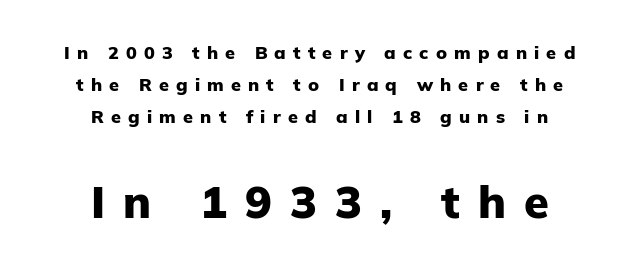
Teacher's note: observe the equal gaps on both sides — that is centered alignment. Bold? Absolutely — the strokes are thick and heavy. It's the straight-up-and-down kind of type. Does the type have serifs? No, each stem ends abruptly. Here the glyphs are tracked loosely, breaking word shapes into spaced letters.
